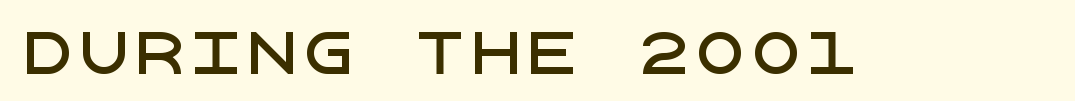
{"serif": "no", "italic": "no", "width": "normal", "stroke_contrast": "low", "x_height": "large", "underline": "no", "letter_spacing": "normal", "letter_spacing_em": 0.0, "glyph_px": 56}
